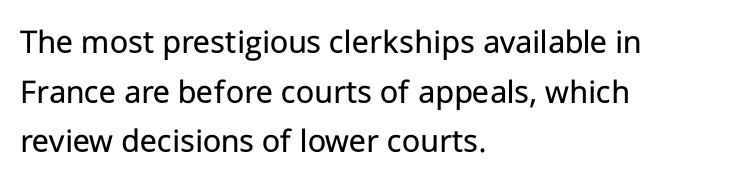
{"serif": "no", "italic": "no", "bold": "no", "weight": "regular", "width": "normal", "stroke_contrast": "low", "x_height": "medium", "monospaced": "no", "underline": "no", "align": "left", "line_spacing": "normal", "line_spacing_ratio": 1.42, "letter_spacing": "normal", "letter_spacing_em": 0.0, "glyph_px": 35}
